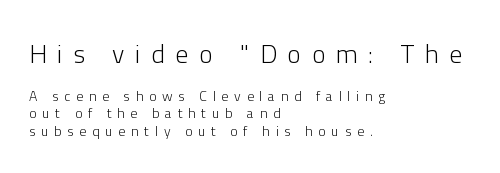
The image shows 26 px text type, upright; set left-aligned, line spacing 1.24x, unusually wide letter spacing (+0.41 em), not underlined; the first (top) block is 1.86x larger.
